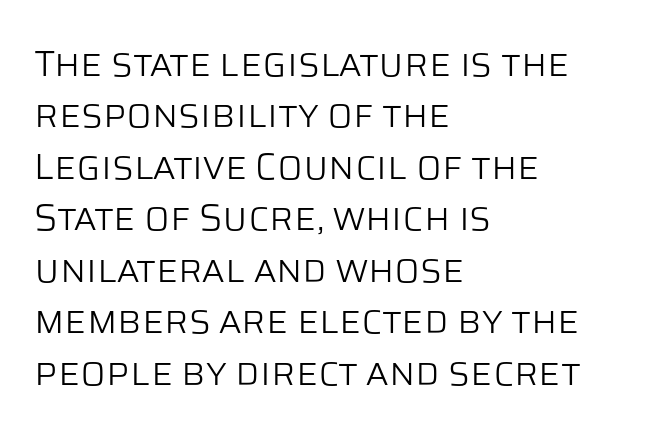
Check where the strokes stop: nothing finishes them off — pure sans. Quick note: underline off. Counters stay open thanks to moderate or lighter strokes. Each new line begins a customary step beneath the previous one. The rag falls on the right side of this text block. How are the letters spaced? Ordinarily, with no added tracking.
